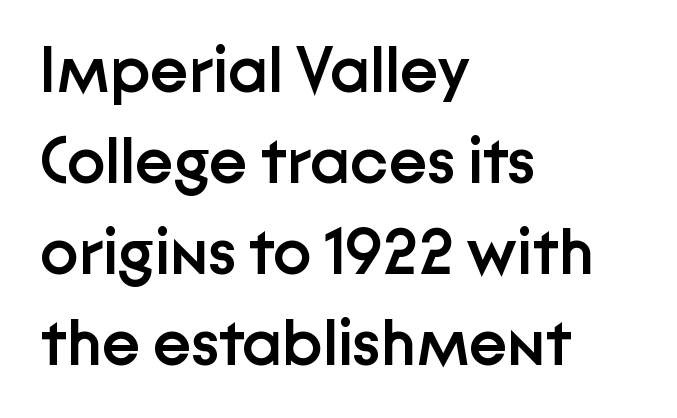
Where is the straight margin? On the left. A typesetter would call this zero additional tracking. The letters stand straight up with perfectly vertical stems. Do the characters align in a grid? No, the font is proportional. A typesetter would call this leading conventional body-copy spacing.
